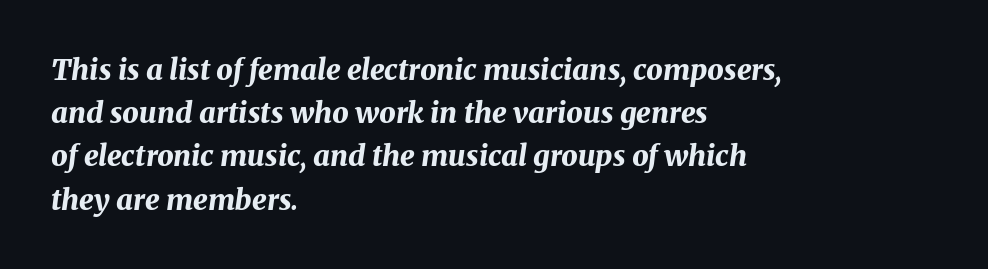
{"italic": "yes", "lean": "right", "slant_degrees": 8, "bold": "yes", "weight": "bold", "width": "normal", "stroke_contrast": "medium", "x_height": "medium", "monospaced": "no", "underline": "no", "align": "left", "line_spacing": "normal", "line_spacing_ratio": 1.49, "letter_spacing": "normal", "letter_spacing_em": 0.0, "glyph_px": 29}
